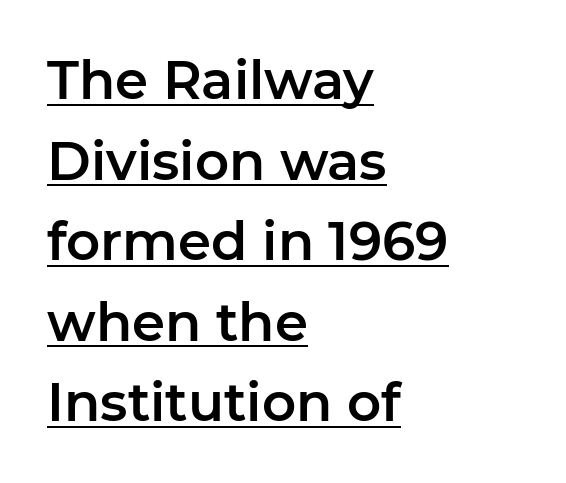
The image shows 53 px sans-serif type, upright; set left-aligned, normal line spacing (1.52x), normal letter spacing, underlined; low stroke contrast and a medium x-height.
